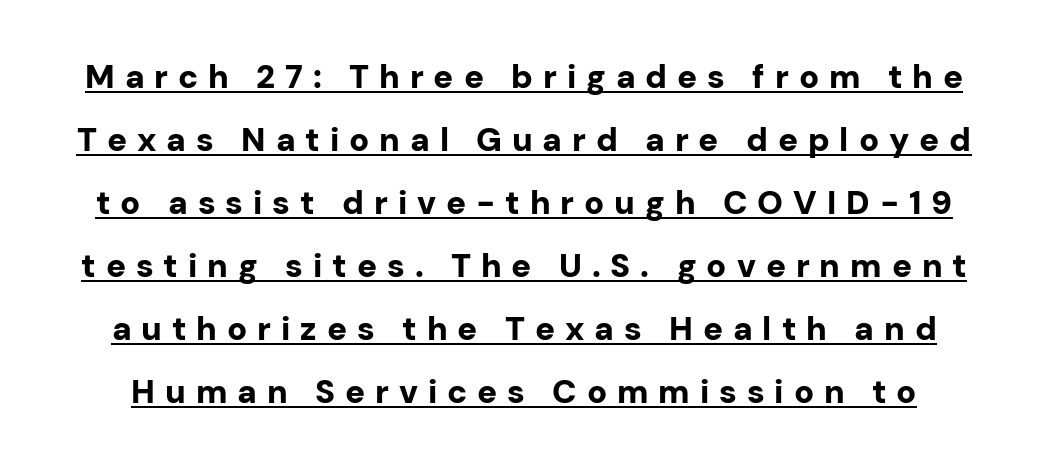
Q: Is the text bold? A: Yes.
Q: Is the text italic (slanted)? A: No, it is upright.
Q: Is the typeface a serif or a sans-serif typeface? A: Sans-serif.
Q: Is the text underlined? A: Yes.
Q: Is the spacing between letters normal or unusually wide? A: Unusually wide.
Q: Is the spacing between lines tight, normal or loose? A: Loose.
Q: Width (condensed, normal, or wide)? A: Normal.
Q: Stroke contrast? A: Low.
Q: x-height? A: Medium.
Q: Monospaced? A: No.
